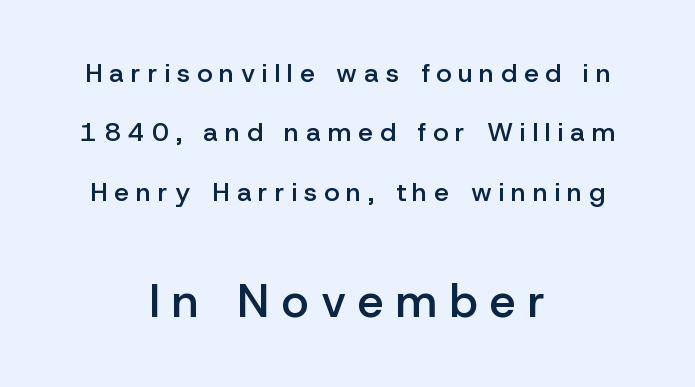
{"serif": "no", "italic": "no", "bold": "semi", "weight": "semibold", "width": "normal", "stroke_contrast": "low", "x_height": "medium", "monospaced": "no", "underline": "no", "align": "center", "line_spacing": "loose", "line_spacing_ratio": 2.28, "letter_spacing": "wide", "letter_spacing_em": 0.27, "larger_block": "second", "size_ratio": 1.77, "glyph_px": 46}
